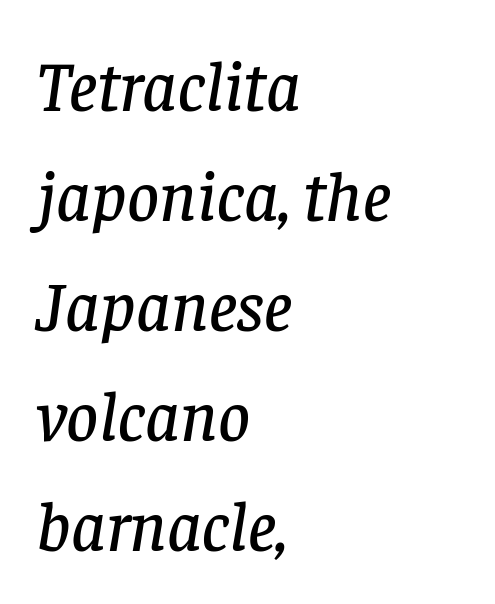
Q: Is the text italic (slanted)? A: Yes, it leans right by about 8 degrees.
Q: Is the typeface a serif or a sans-serif typeface? A: Serif.
Q: Is the text underlined? A: No.
Q: How is the paragraph aligned? A: Left-aligned.
Q: Is the spacing between letters normal or unusually wide? A: Normal.
Q: Is the spacing between lines tight, normal or loose? A: Normal.
Q: Width (condensed, normal, or wide)? A: Normal.
Q: Stroke contrast? A: Low.
Q: x-height? A: Large.
Q: Monospaced? A: No.
